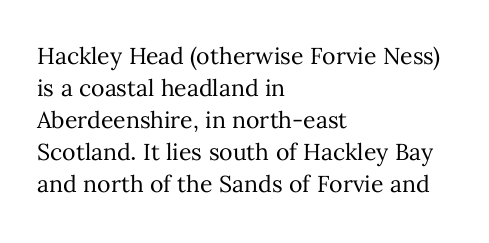
Q: Is the text bold? A: No.
Q: Is the text italic (slanted)? A: No, it is upright.
Q: Is the text underlined? A: No.
Q: How is the paragraph aligned? A: Left-aligned.
Q: Is the spacing between letters normal or unusually wide? A: Normal.
Q: Is the spacing between lines tight, normal or loose? A: Normal.
